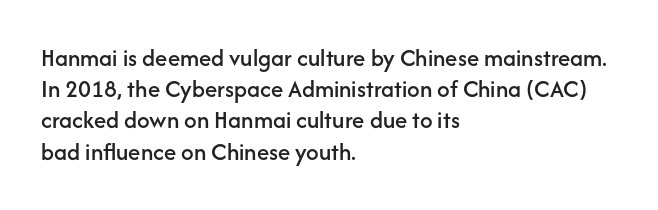
Q: Is the text italic (slanted)? A: No, it is upright.
Q: Is the text underlined? A: No.
Q: How is the paragraph aligned? A: Left-aligned.
Q: Is the spacing between letters normal or unusually wide? A: Normal.
Q: Is the spacing between lines tight, normal or loose? A: Normal.
